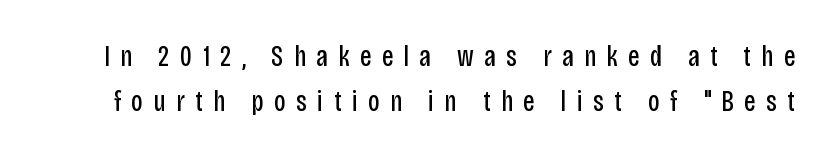
Q: Is the text bold? A: No.
Q: Is the text italic (slanted)? A: No, it is upright.
Q: Is the typeface a serif or a sans-serif typeface? A: Sans-serif.
Q: Is the text underlined? A: No.
Q: Is the spacing between letters normal or unusually wide? A: Unusually wide.
Q: Is the spacing between lines tight, normal or loose? A: Normal.
Q: Width (condensed, normal, or wide)? A: Condensed.
Q: Stroke contrast? A: Low.
Q: x-height? A: Large.
Q: Monospaced? A: No.
